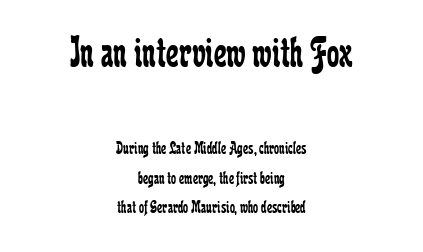
The image shows 44 px regular-weight, condensed serif type, upright; set centered, normal line spacing (1.62x), normal letter spacing, not underlined; the first (top) block is 2.44x larger; low stroke contrast and a medium x-height.
